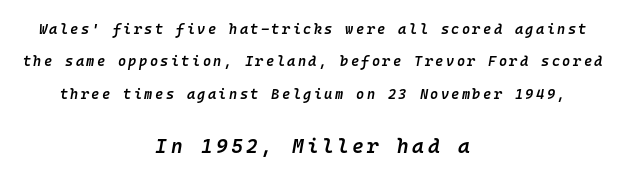
{"italic": "yes", "lean": "right", "slant_degrees": 10, "bold": "semi", "underline": "no", "align": "center", "line_spacing": "loose", "line_spacing_ratio": 2.31, "larger_block": "second", "size_ratio": 1.43, "glyph_px": 20}
